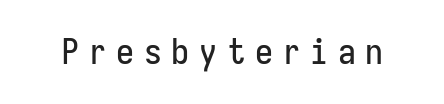
{"serif": "no", "italic": "no", "width": "condensed", "stroke_contrast": "low", "x_height": "medium", "monospaced": "yes", "underline": "no", "letter_spacing": "wide", "letter_spacing_em": 0.27, "glyph_px": 36}
